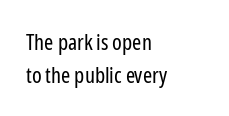
Q: Is the text bold? A: No.
Q: Is the text italic (slanted)? A: No, it is upright.
Q: Is the text underlined? A: No.
Q: How is the paragraph aligned? A: Left-aligned.
Q: Is the spacing between letters normal or unusually wide? A: Normal.
Q: Is the spacing between lines tight, normal or loose? A: Normal.
